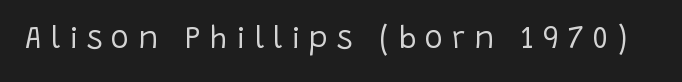
Q: Is the text bold? A: No.
Q: Is the text italic (slanted)? A: No, it is upright.
Q: Is the typeface a serif or a sans-serif typeface? A: Sans-serif.
Q: Is the text underlined? A: No.
Q: Is the spacing between letters normal or unusually wide? A: Unusually wide.
Q: Width (condensed, normal, or wide)? A: Normal.
Q: Stroke contrast? A: Low.
Q: x-height? A: Large.
Q: Monospaced? A: No.
